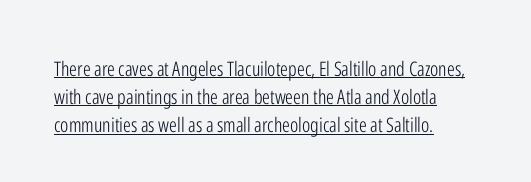
The image shows 20 px text type, upright; set left-aligned, normal line spacing (1.41x), normal letter spacing, underlined.
